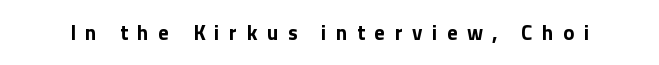
Q: Is the text bold? A: Yes.
Q: Is the text italic (slanted)? A: No, it is upright.
Q: Is the text underlined? A: No.
Q: Is the spacing between letters normal or unusually wide? A: Unusually wide.
